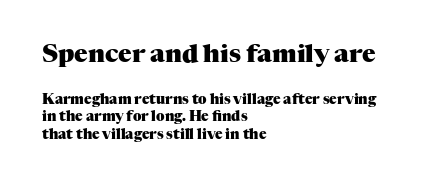
Q: Is the text bold? A: Yes.
Q: Is the text italic (slanted)? A: No, it is upright.
Q: Is the text underlined? A: No.
Q: How is the paragraph aligned? A: Left-aligned.
Q: Is the spacing between letters normal or unusually wide? A: Normal.
Q: Which block of text is set in a larger size, the first (top) or the second (bottom)? A: The first (top) one.
